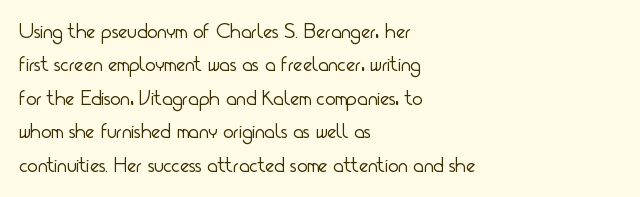
Q: Is the text bold? A: No.
Q: Is the text italic (slanted)? A: No, it is upright.
Q: Is the text underlined? A: No.
Q: How is the paragraph aligned? A: Left-aligned.
Q: Is the spacing between letters normal or unusually wide? A: Normal.
Q: Is the spacing between lines tight, normal or loose? A: Normal.
